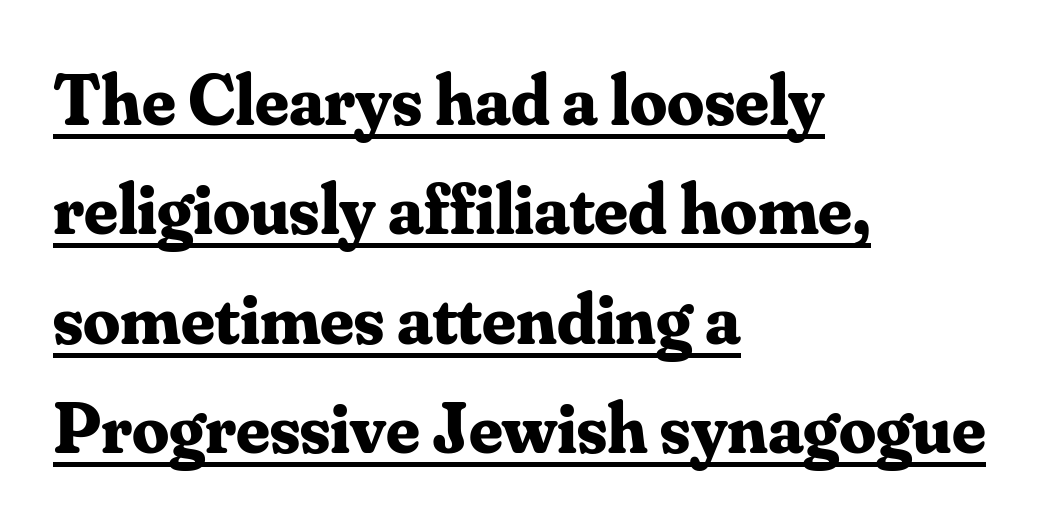
The image shows 73 px bold serif type, upright; set left-aligned, normal line spacing (1.5x), normal letter spacing, underlined; medium stroke contrast and a small x-height.
